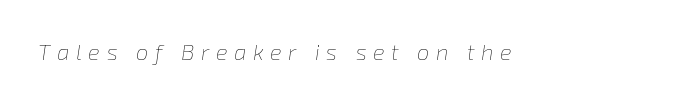
How are the letters spaced? Widely, with obvious added tracking. Yep, that's italic — everything's leaning. A bare baseline throughout the passage. Stems here are at most as thick as an everyday book face.
